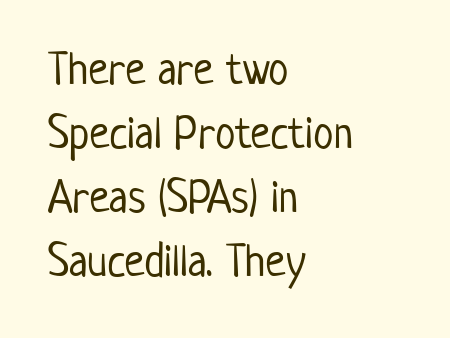
The image shows 46 px light, condensed sans-serif type, upright; set left-aligned, normal line spacing (1.39x), normal letter spacing, not underlined; low stroke contrast and a medium x-height.
